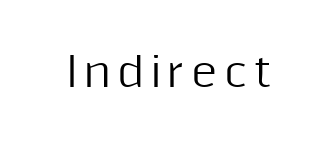
The image shows 40 px sans-serif type, upright; set not underlined; medium stroke contrast and a medium x-height.
